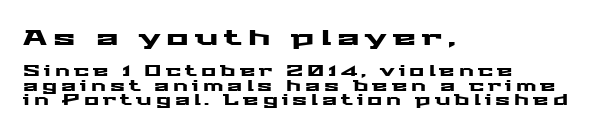
The image shows 21 px text type, upright; set left-aligned, tight line spacing (1.03x), unusually wide letter spacing (+0.29 em), not underlined; the first (top) block is 1.5x larger.
